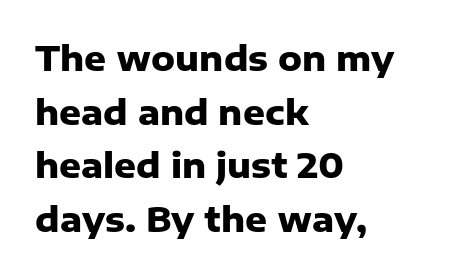
Q: Is the text bold? A: Yes.
Q: Is the text italic (slanted)? A: No, it is upright.
Q: Is the typeface a serif or a sans-serif typeface? A: Sans-serif.
Q: Is the text underlined? A: No.
Q: How is the paragraph aligned? A: Left-aligned.
Q: Is the spacing between letters normal or unusually wide? A: Normal.
Q: Is the spacing between lines tight, normal or loose? A: Normal.
Q: Width (condensed, normal, or wide)? A: Normal.
Q: Stroke contrast? A: Low.
Q: x-height? A: Medium.
Q: Monospaced? A: No.
